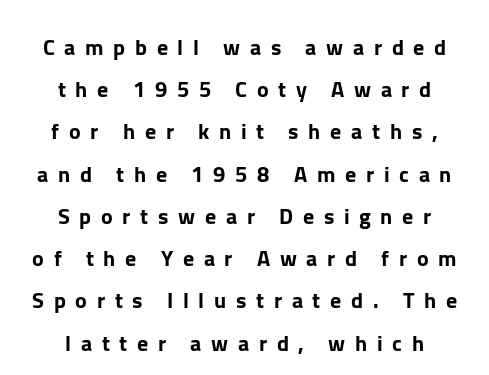
Q: Is the text italic (slanted)? A: No, it is upright.
Q: Is the text underlined? A: No.
Q: Is the spacing between letters normal or unusually wide? A: Unusually wide.
Q: Is the spacing between lines tight, normal or loose? A: Loose.
